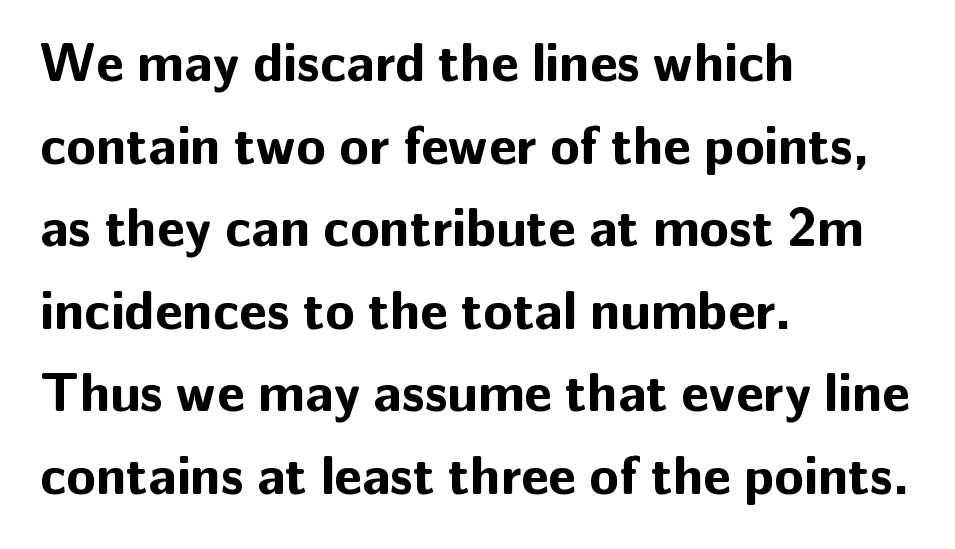
Bare-footed words on every line. Horizontal bands of white between lines are of average thickness. Type style note: lacks serifs. Every stem runs plumb, perpendicular to the baseline. Caption: multi-line text, flush left, ragged right.
